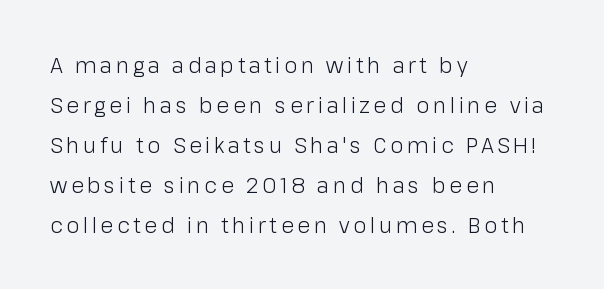
No letter is thick-stroked: the sample isn't bold. Is the block centered? No — it sits flush against the left margin. A roman cut, with each character standing at attention. Any mark beneath the type? The region is blank. The block of text is sparse from top to bottom, with ample space between rows.
